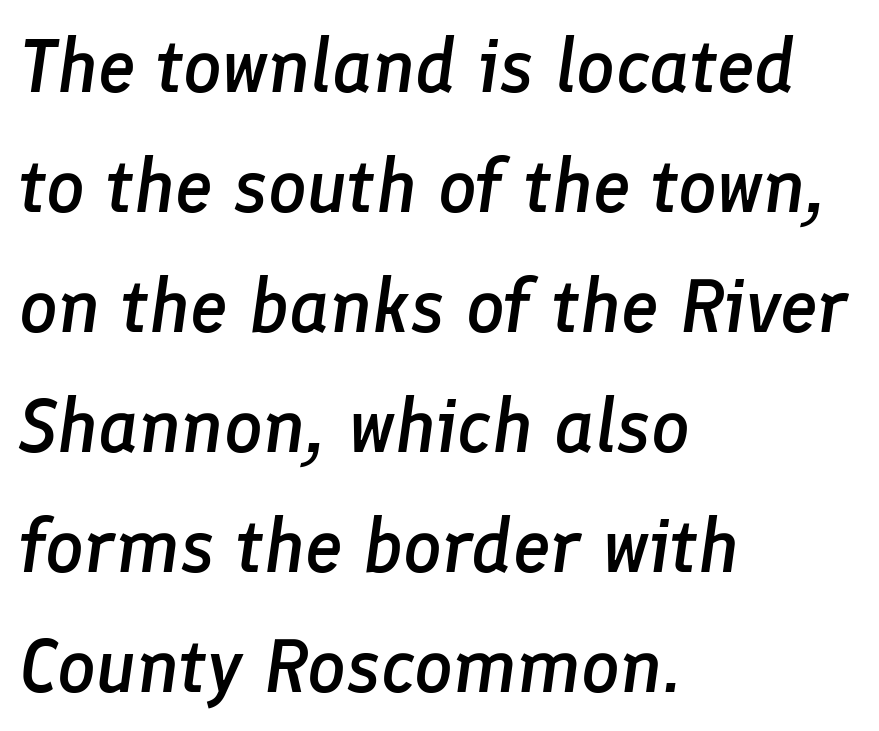
The image shows 76 px semibold type, italic (leaning right); set left-aligned, normal line spacing (1.58x), normal letter spacing, not underlined; low stroke contrast and a medium x-height.
